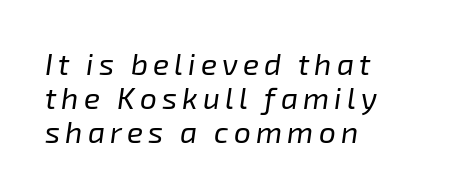
Layout note: lines flush left. Letters rest on an invisible, unmarked baseline. Closely set lines give the paragraph a compact silhouette. The passage shown leans; its letterforms are oblique. Nothing heavy about these letters — not bold at all. Note the varied advance widths — an 'i' is clearly narrower than an 'm'.
